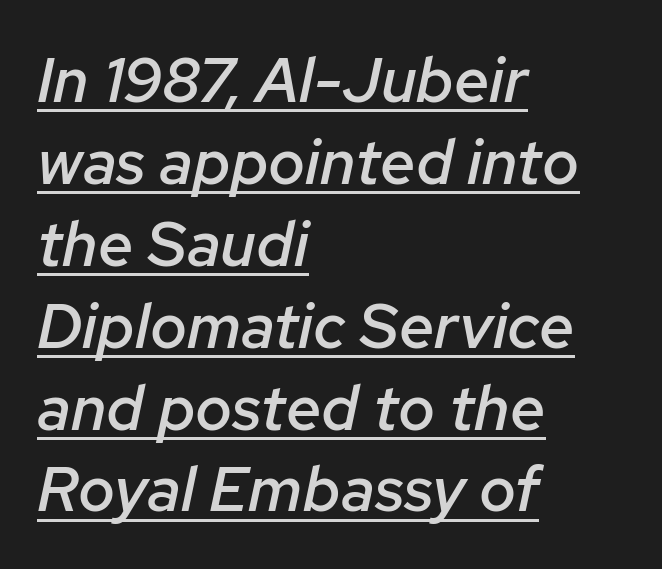
The image shows 63 px semibold type, italic (leaning right); set left-aligned, normal line spacing (1.3x), normal letter spacing, underlined; low stroke contrast and a medium x-height.
